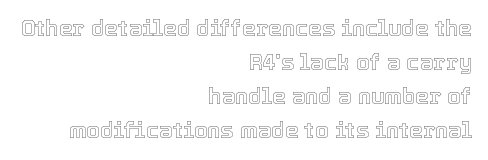
The image shows 22 px text type, upright; set right-aligned, normal line spacing (1.55x), normal letter spacing, not underlined.
